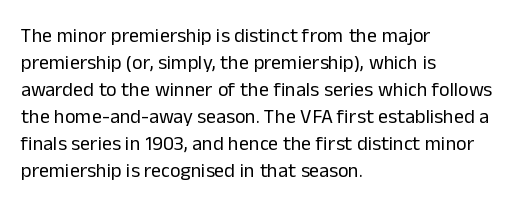
The image shows 20 px text type, upright; set left-aligned, normal line spacing (1.35x), normal letter spacing, not underlined.
